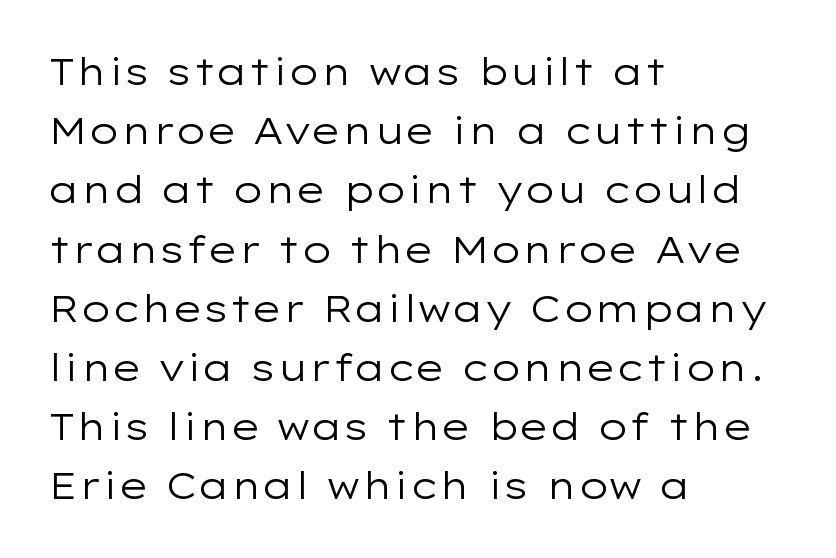
Q: Is the text bold? A: No.
Q: Is the text italic (slanted)? A: No, it is upright.
Q: Is the typeface a serif or a sans-serif typeface? A: Sans-serif.
Q: Is the text underlined? A: No.
Q: How is the paragraph aligned? A: Left-aligned.
Q: Is the spacing between letters normal or unusually wide? A: Normal.
Q: Is the spacing between lines tight, normal or loose? A: Normal.
Q: Width (condensed, normal, or wide)? A: Wide.
Q: Stroke contrast? A: Low.
Q: x-height? A: Medium.
Q: Monospaced? A: No.
